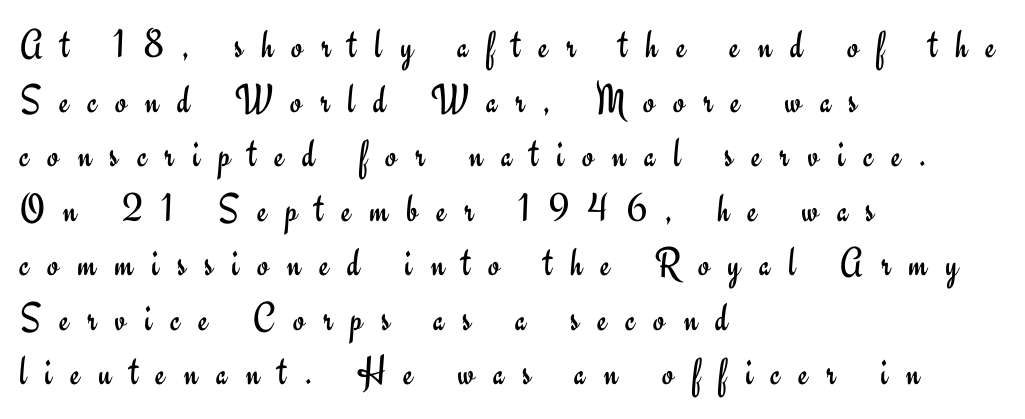
The image shows 41 px regular-weight sans-serif type; set left-aligned, normal line spacing (1.33x), unusually wide letter spacing (+0.45 em), not underlined; low stroke contrast and a small x-height.
